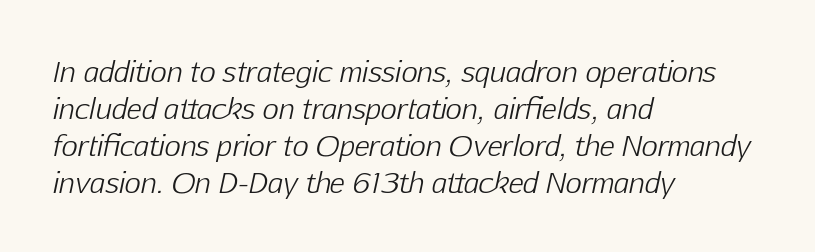
The image shows 28 px light type, italic (leaning right); set left-aligned, normal line spacing (1.32x), normal letter spacing, not underlined; low stroke contrast and a medium x-height.
